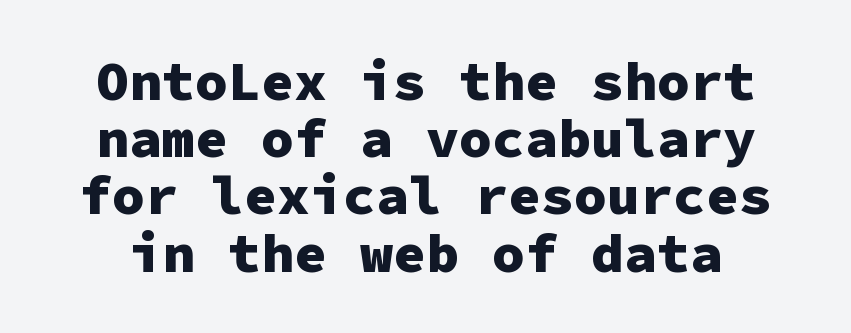
The image shows 55 px heavy sans-serif type, upright, monospaced; set tight line spacing (1.04x), normal letter spacing, not underlined; low stroke contrast and a medium x-height.
